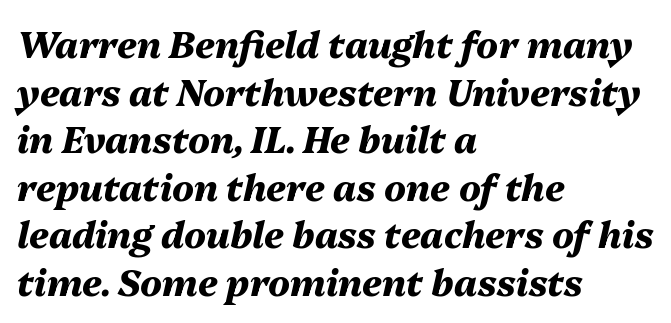
Is the letter spacing exaggerated? No — it looks like the ordinary default. The passage is arranged the way most books set body copy — flush left. The text carries the slant typical of an italic or oblique font. You could not count columns in this text — the font is proportionally spaced. The words here are not underlined.
